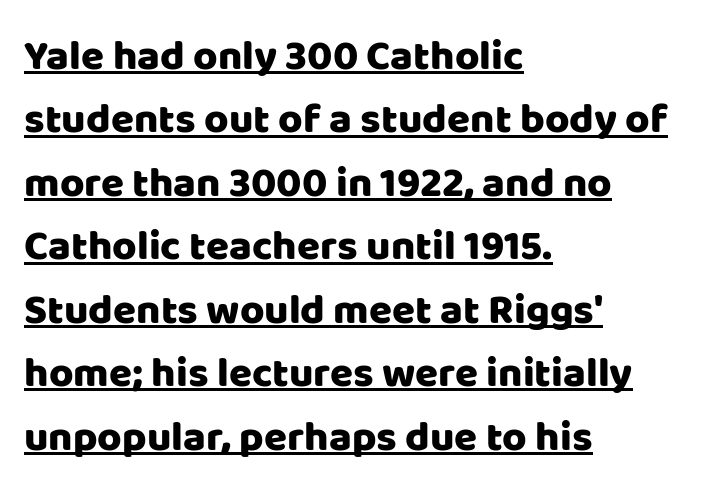
Here the designer chose a conventional face with non-uniform glyph widths. Italic? Not at all — the glyphs are vertical. Leading: standard. Nobody touched the tracking dial on this one. The specimen includes a rule beneath the text block's lines.
